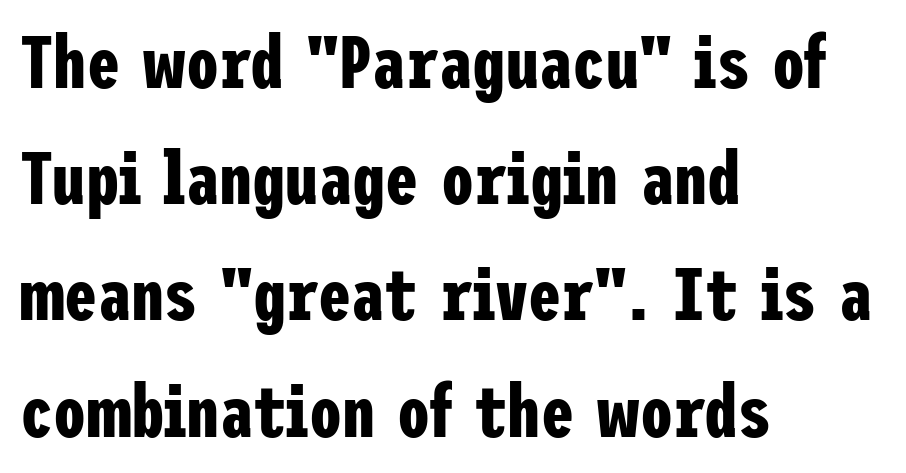
The passage is arranged the way most books set body copy — flush left. A clean baseline with only descenders dipping below it. Italic? Not at all — the glyphs are vertical. Unlike a traditional serif, this face leaves its strokes unadorned. I'd describe the lettering as bold — thick and assertive. Words appear dense and cohesive because spacing is normal.
